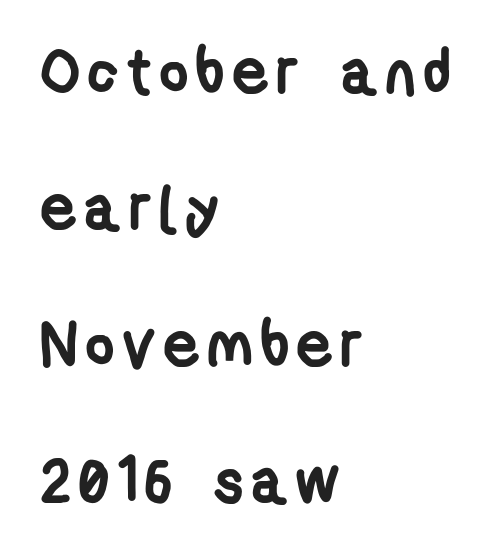
{"serif": "no", "bold": "yes", "weight": "semibold", "width": "condensed", "stroke_contrast": "low", "x_height": "medium", "monospaced": "no", "underline": "no", "align": "left", "line_spacing": "loose", "line_spacing_ratio": 2.13, "glyph_px": 64}
